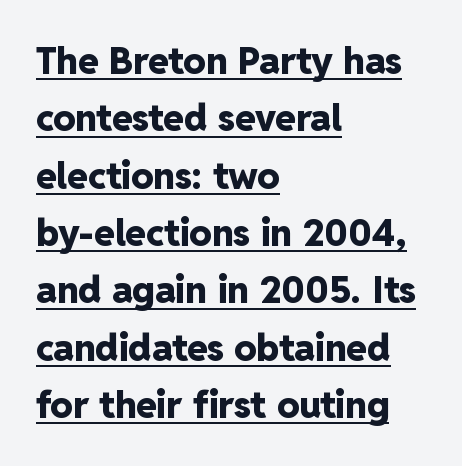
The image shows 37 px heavy sans-serif type, upright; set left-aligned, normal line spacing (1.55x), normal letter spacing, underlined; low stroke contrast and a medium x-height.
